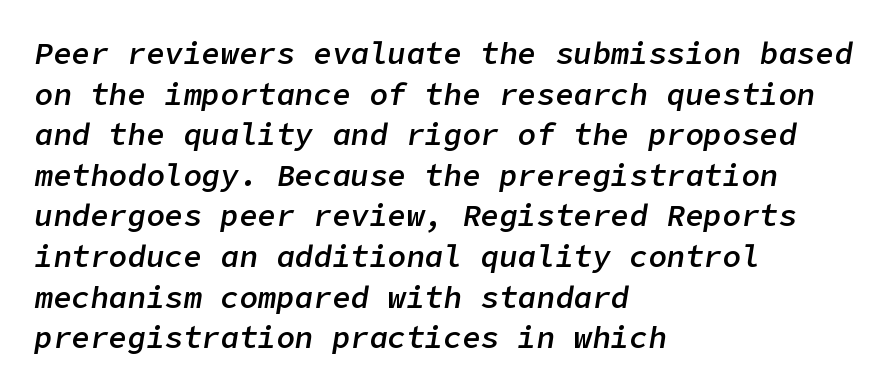
The image shows 31 px semibold type, italic (leaning right); set left-aligned, normal line spacing (1.31x), normal letter spacing, not underlined; low stroke contrast and a medium x-height.
